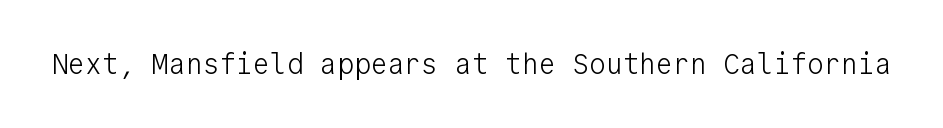
{"serif": "no", "italic": "no", "bold": "no", "weight": "light", "width": "normal", "stroke_contrast": "low", "x_height": "medium", "monospaced": "yes", "underline": "no", "letter_spacing": "normal", "letter_spacing_em": 0.0, "glyph_px": 28}
